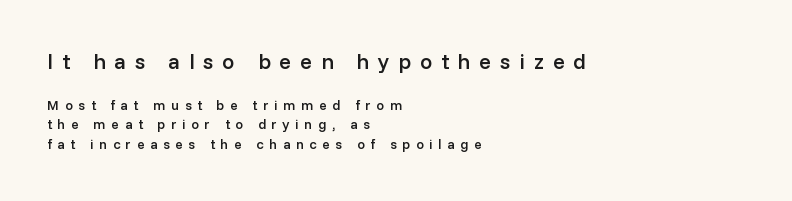
The image shows 22 px text type, upright; set left-aligned, normal line spacing (1.41x), unusually wide letter spacing (+0.4 em), not underlined; the first (top) block is 1.57x larger.
